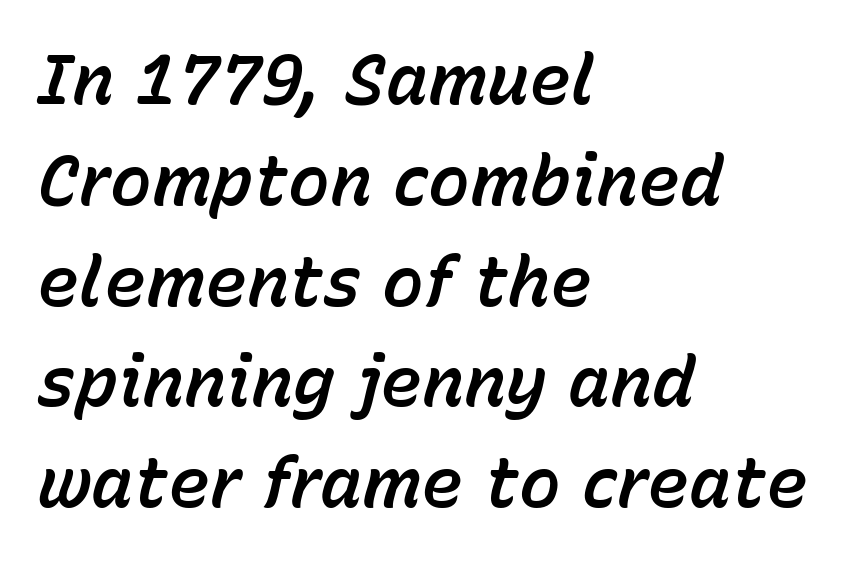
The image shows 70 px text type, italic (leaning right); set left-aligned, normal line spacing (1.44x), normal letter spacing, not underlined; low stroke contrast and a medium x-height.
